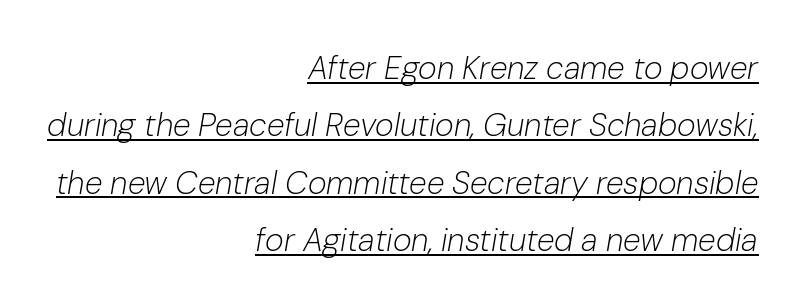
The image shows 32 px light type, italic (leaning right); set right-aligned, line spacing 1.79x, normal letter spacing, underlined; low stroke contrast and a medium x-height.
